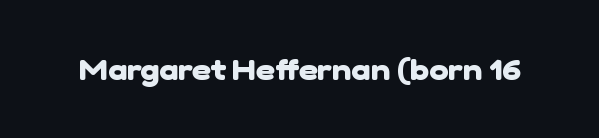
Descenders hang freely into open space. A dark, heavy texture on the line: the type is bold. Inter-character spacing is left at the font's built-in metrics. A typesetter would label this face a sans. Spacing verdict: proportional, widths tailored to each character.
